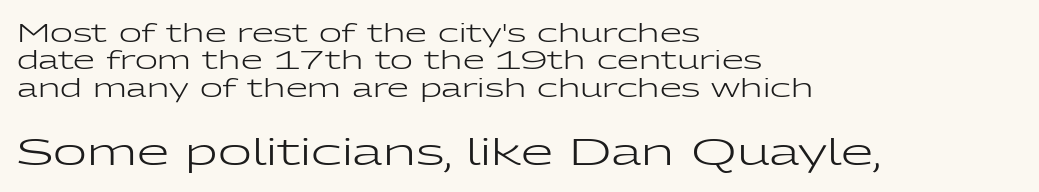
Q: Is the text bold? A: No.
Q: Is the text italic (slanted)? A: No, it is upright.
Q: Is the typeface a serif or a sans-serif typeface? A: Sans-serif.
Q: Is the text underlined? A: No.
Q: How is the paragraph aligned? A: Left-aligned.
Q: Is the spacing between letters normal or unusually wide? A: Normal.
Q: Is the spacing between lines tight, normal or loose? A: Tight.
Q: Which block of text is set in a larger size, the first (top) or the second (bottom)? A: The second (bottom) one.
Q: Width (condensed, normal, or wide)? A: Wide.
Q: Stroke contrast? A: Low.
Q: x-height? A: Medium.
Q: Monospaced? A: No.
